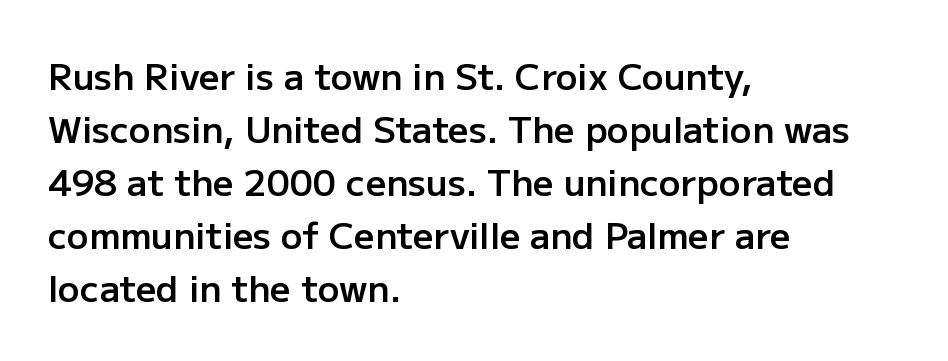
These lines sit exactly where default settings would place them. This is the in-between weight designers call semibold or demi. The strip under each line holds only bare page. Are there feet on the stems? There aren't — it's a sans. This rendering leaves character spacing at its baseline value. The setting favours the left margin, as ordinary paragraphs usually do.
